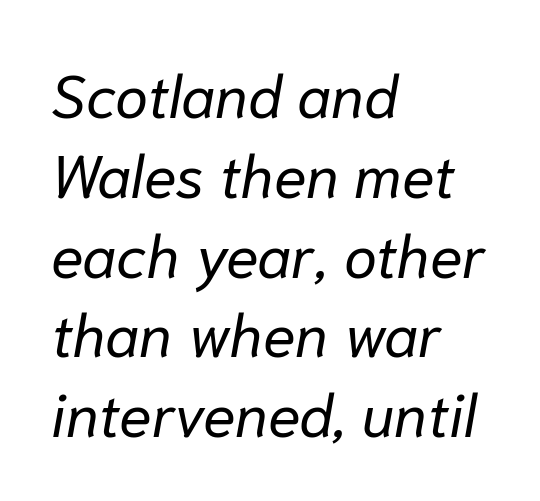
{"italic": "yes", "lean": "right", "slant_degrees": 10, "bold": "no", "weight": "regular", "width": "normal", "stroke_contrast": "low", "x_height": "medium", "monospaced": "no", "underline": "no", "align": "left", "line_spacing": "normal", "line_spacing_ratio": 1.33, "letter_spacing": "normal", "letter_spacing_em": 0.0, "glyph_px": 60}
